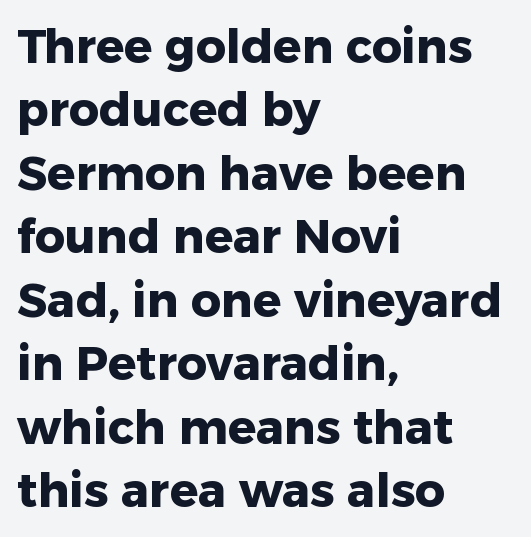
{"serif": "no", "italic": "no", "bold": "yes", "weight": "heavy", "width": "normal", "stroke_contrast": "low", "x_height": "medium", "monospaced": "no", "underline": "no", "align": "left", "line_spacing": "normal", "line_spacing_ratio": 1.35, "letter_spacing": "normal", "letter_spacing_em": 0.0, "glyph_px": 47}
